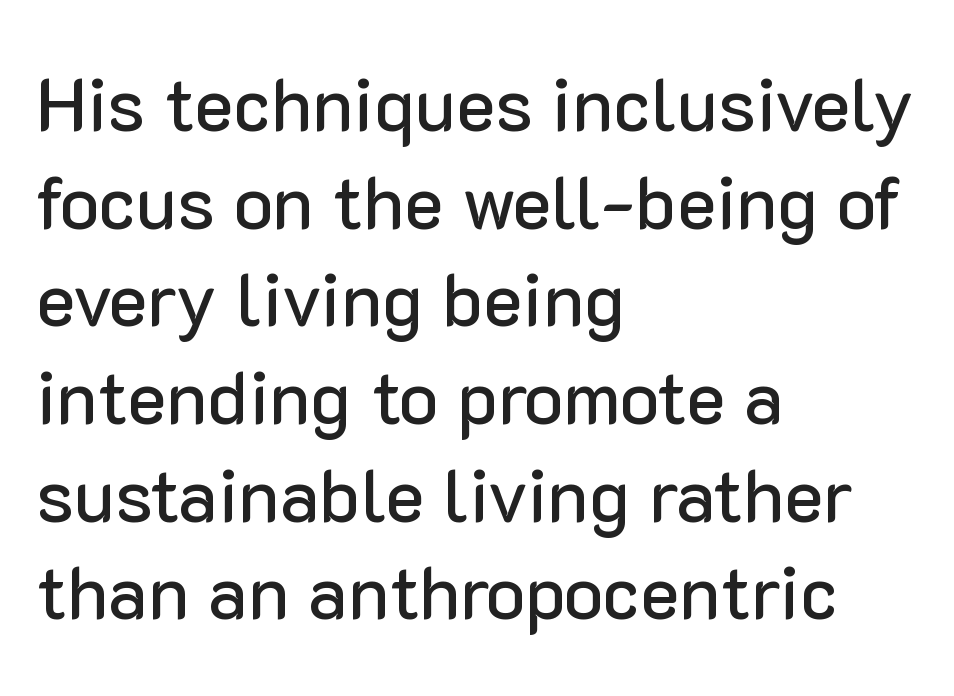
Alignment: flush left. Rows of type keep a routine distance in the vertical direction. The passage shown is typed in a proportional face where columns would drift. Font category for this specimen: sans-serif.
